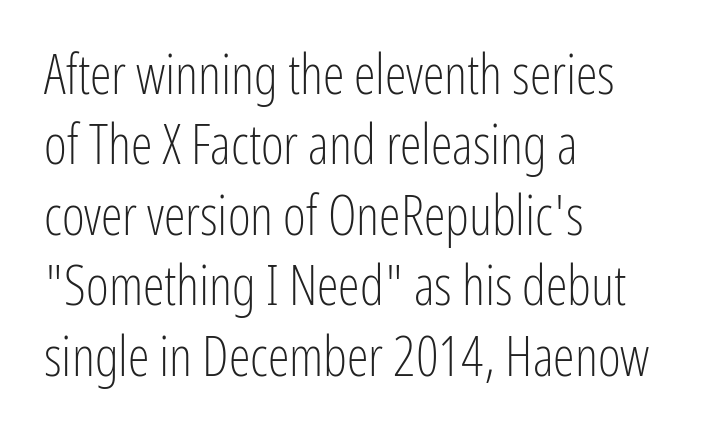
The image shows 55 px light, condensed sans-serif type, upright; set left-aligned, normal line spacing (1.28x), normal letter spacing, not underlined; low stroke contrast and a medium x-height.
